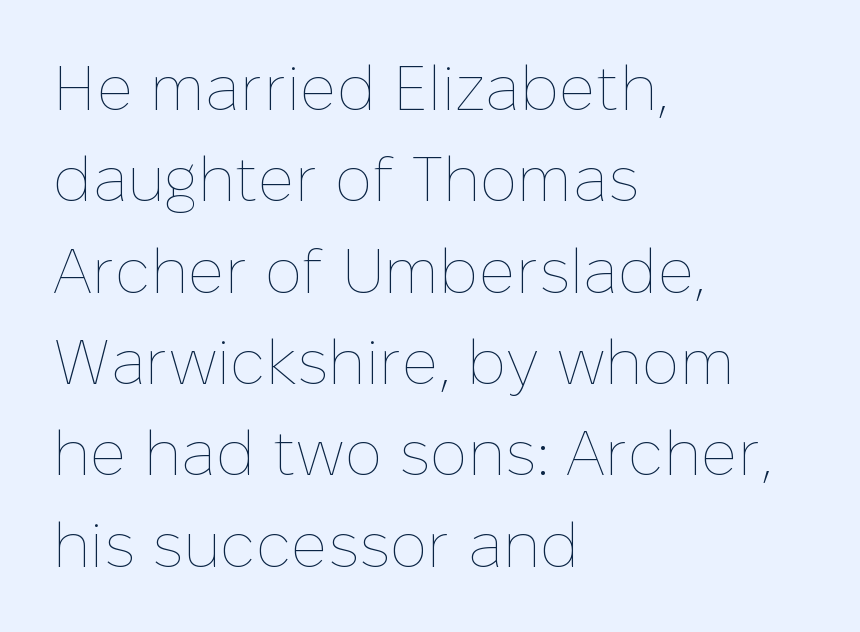
{"italic": "no", "bold": "no", "weight": "thin", "width": "normal", "stroke_contrast": "low", "x_height": "medium", "monospaced": "no", "underline": "no", "align": "left", "line_spacing": "normal", "line_spacing_ratio": 1.45, "letter_spacing": "normal", "letter_spacing_em": 0.0, "glyph_px": 63}
